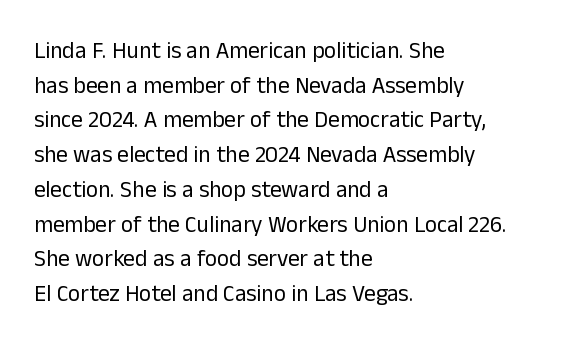
{"italic": "no", "bold": "no", "underline": "no", "align": "left", "line_spacing": "normal", "line_spacing_ratio": 1.51, "letter_spacing": "normal", "letter_spacing_em": 0.0, "glyph_px": 23}
